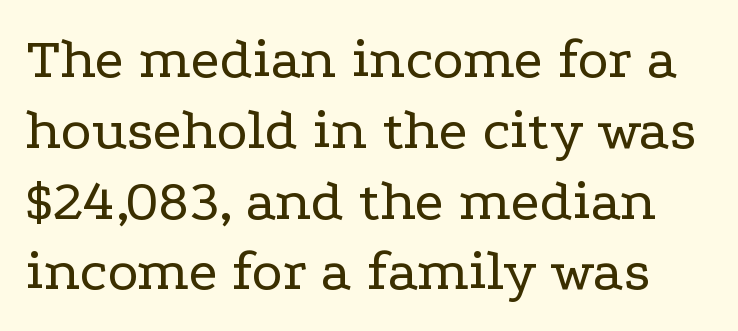
The image shows 59 px regular-weight, wide serif type, upright; set line spacing 1.2x, normal letter spacing, not underlined; low stroke contrast and a medium x-height.
